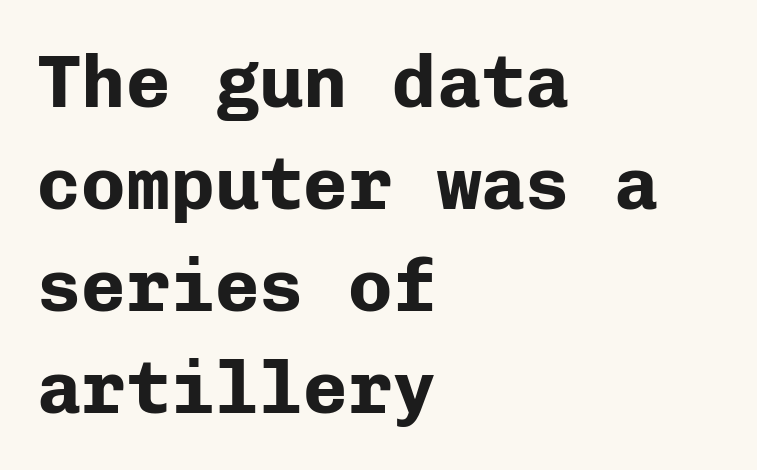
{"serif": "no", "italic": "no", "bold": "yes", "weight": "bold", "width": "normal", "stroke_contrast": "low", "x_height": "medium", "monospaced": "yes", "underline": "no", "align": "left", "line_spacing": "normal", "line_spacing_ratio": 1.38, "letter_spacing": "normal", "letter_spacing_em": 0.0, "glyph_px": 74}
